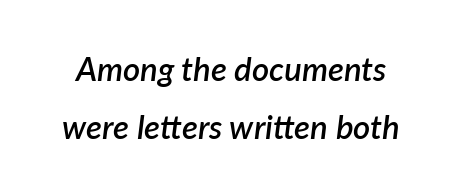
Q: Is the text bold? A: Semi-bold.
Q: Is the text italic (slanted)? A: Yes, it leans right by about 7 degrees.
Q: Is the text underlined? A: No.
Q: Is the spacing between letters normal or unusually wide? A: Normal.
Q: Width (condensed, normal, or wide)? A: Normal.
Q: Stroke contrast? A: Low.
Q: x-height? A: Medium.
Q: Monospaced? A: No.
